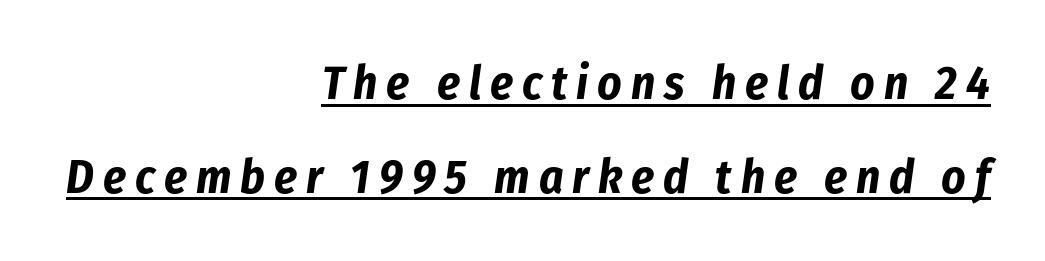
{"italic": "yes", "lean": "right", "slant_degrees": 8, "bold": "yes", "weight": "bold", "width": "condensed", "stroke_contrast": "low", "x_height": "medium", "monospaced": "no", "underline": "yes", "align": "right", "line_spacing": "loose", "line_spacing_ratio": 1.99, "glyph_px": 47}
